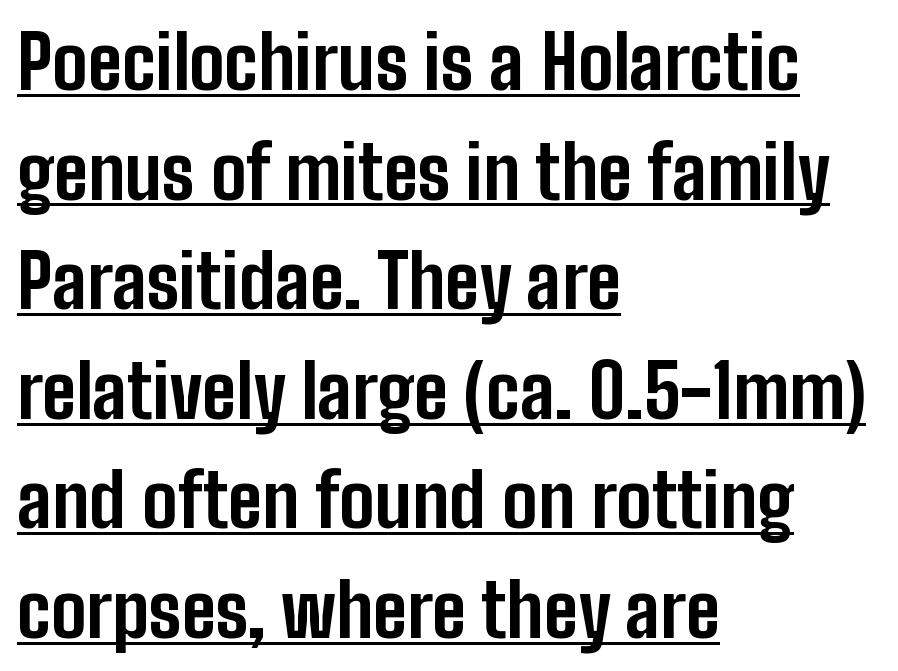
The image shows 74 px bold, condensed sans-serif type, upright; set left-aligned, normal line spacing (1.48x), normal letter spacing, underlined; low stroke contrast and a medium x-height.
